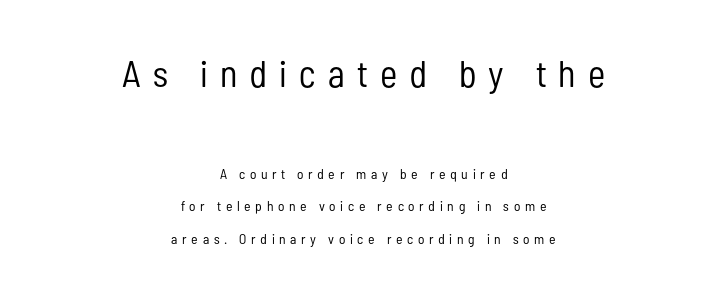
{"serif": "no", "italic": "no", "bold": "no", "weight": "regular", "width": "condensed", "stroke_contrast": "low", "x_height": "medium", "monospaced": "no", "underline": "no", "align": "center", "line_spacing": "loose", "line_spacing_ratio": 2.31, "letter_spacing": "wide", "letter_spacing_em": 0.33, "larger_block": "first", "size_ratio": 2.64, "glyph_px": 37}
